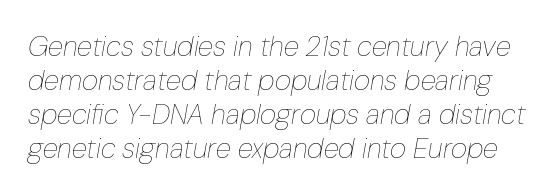
Q: Is the text bold? A: No.
Q: Is the text italic (slanted)? A: Yes, it leans right by about 10 degrees.
Q: Is the text underlined? A: No.
Q: Is the spacing between letters normal or unusually wide? A: Normal.
Q: Width (condensed, normal, or wide)? A: Condensed.
Q: Stroke contrast? A: Low.
Q: x-height? A: Medium.
Q: Monospaced? A: No.
